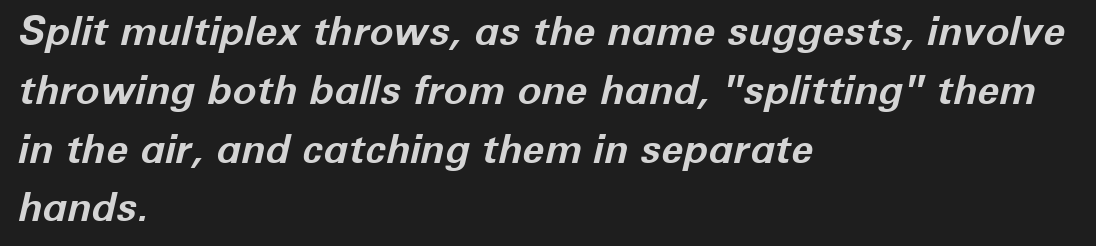
Short and long lines alike share a common starting point at left. The line-height multiplier appears to be the usual default. The typesetting leans heavy: a genuine bold. Lines of text with bare space underneath. The gaps between neighbouring characters are ordinary and unremarkable.
